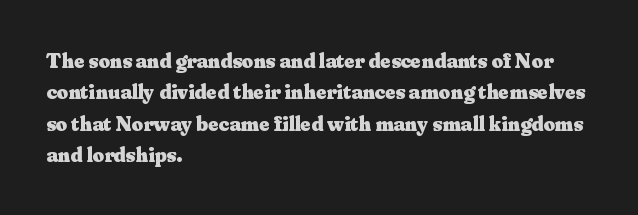
Q: Is the text bold? A: Yes.
Q: Is the text italic (slanted)? A: No, it is upright.
Q: Is the text underlined? A: No.
Q: How is the paragraph aligned? A: Left-aligned.
Q: Is the spacing between letters normal or unusually wide? A: Normal.
Q: Is the spacing between lines tight, normal or loose? A: Normal.
